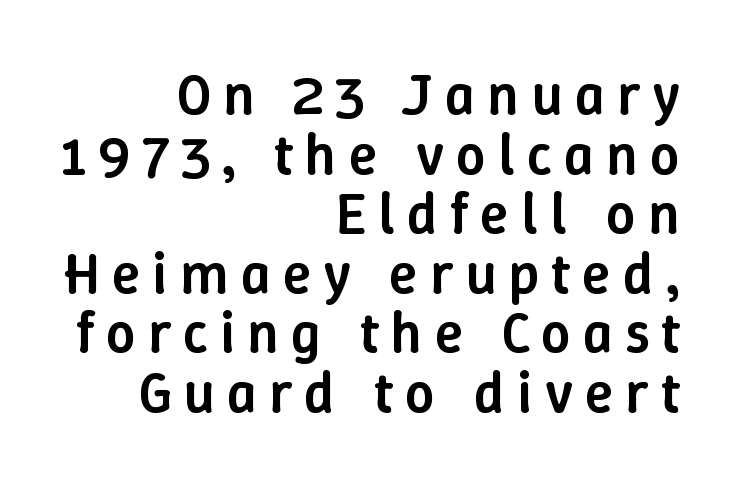
{"italic": "no", "bold": "semi", "weight": "semibold", "width": "normal", "stroke_contrast": "low", "x_height": "medium", "monospaced": "no", "underline": "no", "align": "right", "line_spacing": "tight", "line_spacing_ratio": 1.01, "letter_spacing": "wide", "letter_spacing_em": 0.2, "glyph_px": 59}
